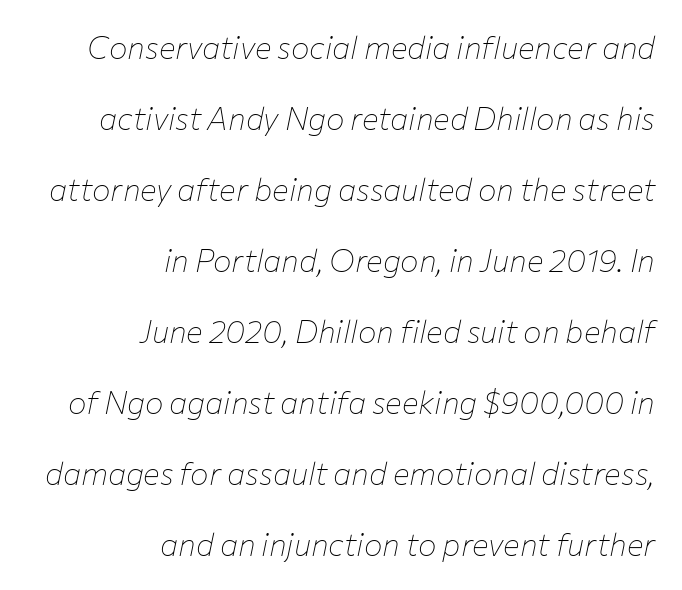
The image shows 31 px thin type, italic (leaning right); set right-aligned, loose line spacing (2.29x), normal letter spacing, not underlined; low stroke contrast and a medium x-height.
